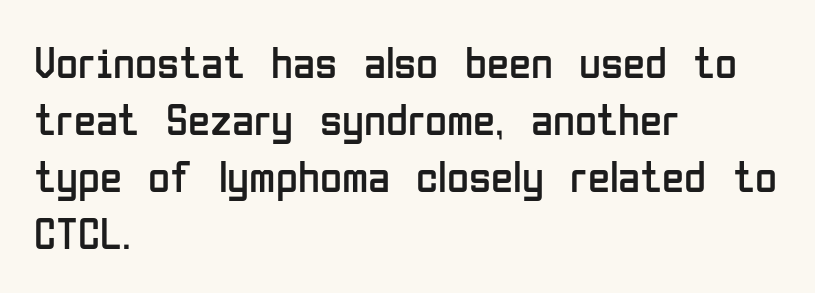
{"serif": "no", "italic": "no", "bold": "no", "weight": "regular", "width": "condensed", "stroke_contrast": "low", "x_height": "medium", "monospaced": "no", "underline": "no", "align": "left", "line_spacing": "normal", "line_spacing_ratio": 1.27, "letter_spacing": "normal", "letter_spacing_em": 0.0, "glyph_px": 45}
